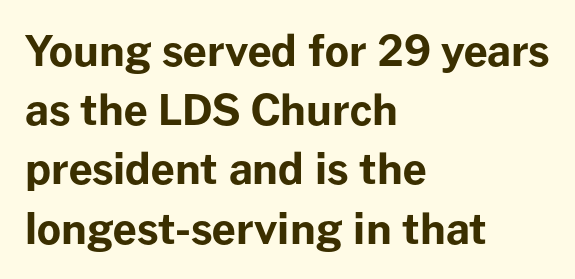
Q: Is the text bold? A: Yes.
Q: Is the text italic (slanted)? A: No, it is upright.
Q: Is the typeface a serif or a sans-serif typeface? A: Sans-serif.
Q: Is the text underlined? A: No.
Q: How is the paragraph aligned? A: Left-aligned.
Q: Is the spacing between letters normal or unusually wide? A: Normal.
Q: Is the spacing between lines tight, normal or loose? A: Normal.
Q: Width (condensed, normal, or wide)? A: Normal.
Q: Stroke contrast? A: Low.
Q: x-height? A: Medium.
Q: Monospaced? A: No.
